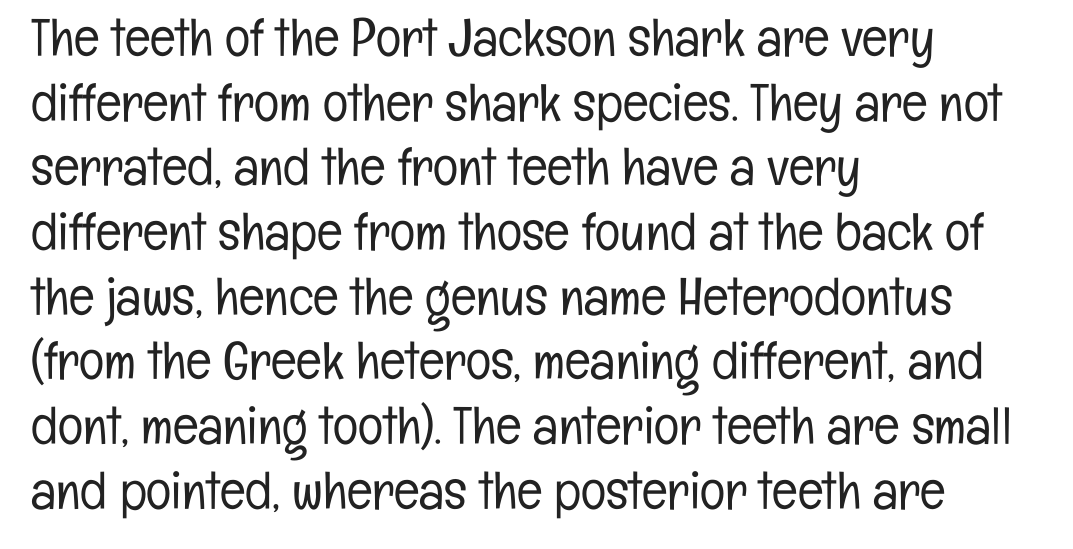
Q: Is the text bold? A: No.
Q: Is the text italic (slanted)? A: No, it is upright.
Q: Is the typeface a serif or a sans-serif typeface? A: Sans-serif.
Q: Is the text underlined? A: No.
Q: How is the paragraph aligned? A: Left-aligned.
Q: Is the spacing between letters normal or unusually wide? A: Normal.
Q: Width (condensed, normal, or wide)? A: Condensed.
Q: Stroke contrast? A: Low.
Q: x-height? A: Medium.
Q: Monospaced? A: No.
